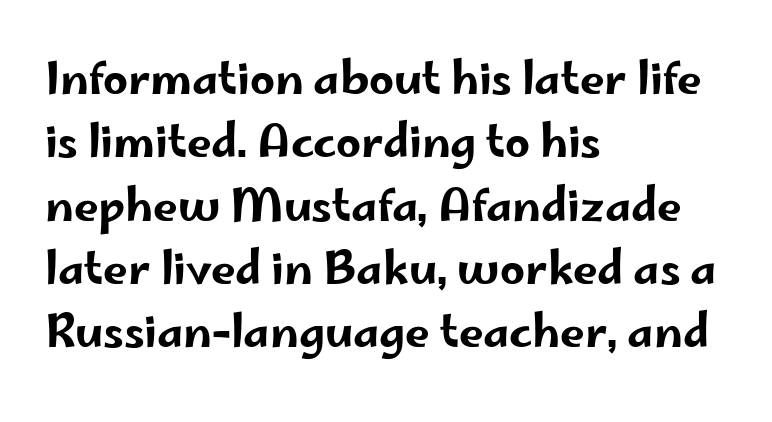
One glance says typical: line gaps are just what's usual. The zone under the glyphs is completely vacant. The type sits square on the baseline with zero lean. Observe the ordinary spacing: letters are neighbours, not strangers.
